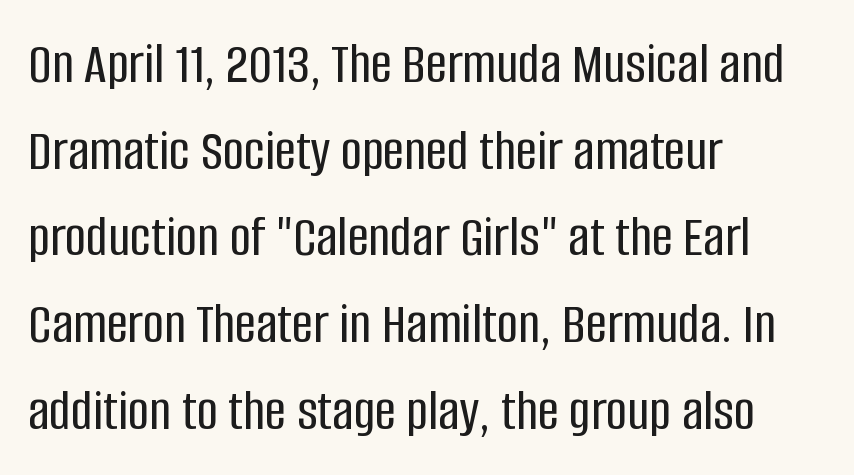
Q: Is the text italic (slanted)? A: No, it is upright.
Q: Is the typeface a serif or a sans-serif typeface? A: Sans-serif.
Q: Is the text underlined? A: No.
Q: How is the paragraph aligned? A: Left-aligned.
Q: Is the spacing between letters normal or unusually wide? A: Normal.
Q: Is the spacing between lines tight, normal or loose? A: Normal.
Q: Width (condensed, normal, or wide)? A: Condensed.
Q: Stroke contrast? A: Low.
Q: x-height? A: Large.
Q: Monospaced? A: No.
